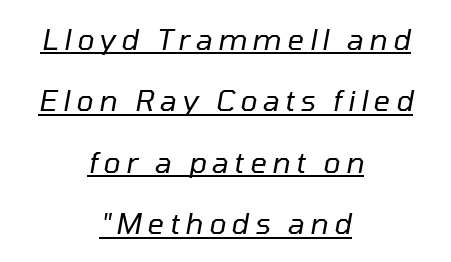
{"italic": "yes", "lean": "right", "slant_degrees": 10, "bold": "no", "weight": "regular", "width": "normal", "stroke_contrast": "low", "x_height": "medium", "monospaced": "no", "underline": "yes", "align": "center", "line_spacing": "loose", "line_spacing_ratio": 2.12, "glyph_px": 29}
